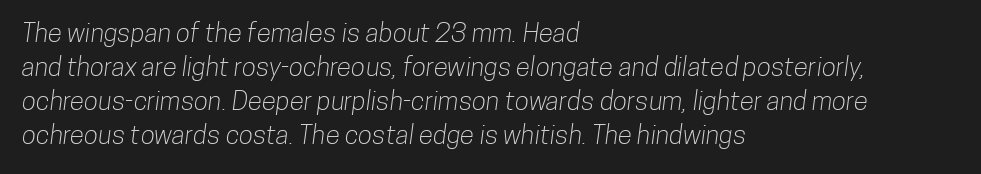
Q: Is the text underlined? A: No.
Q: How is the paragraph aligned? A: Left-aligned.
Q: Is the spacing between letters normal or unusually wide? A: Normal.
Q: Is the spacing between lines tight, normal or loose? A: Normal.
